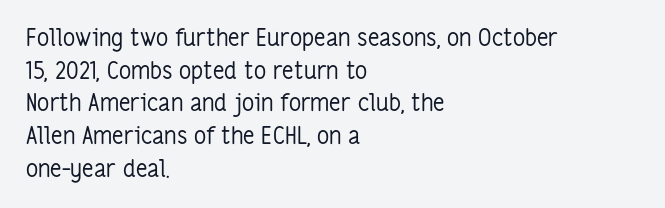
{"italic": "no", "bold": "no", "underline": "no", "align": "left", "line_spacing": "normal", "line_spacing_ratio": 1.36, "letter_spacing": "normal", "letter_spacing_em": 0.0, "glyph_px": 24}
